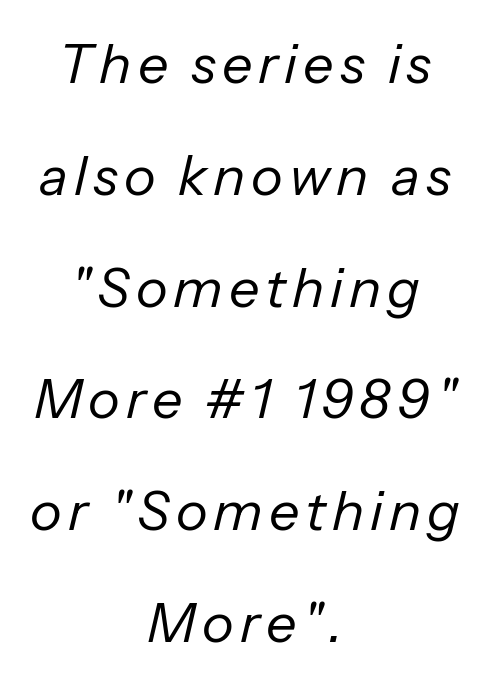
The image shows 54 px regular-weight type, italic (leaning right); set centered, loose line spacing (2.07x), not underlined; low stroke contrast and a medium x-height.
